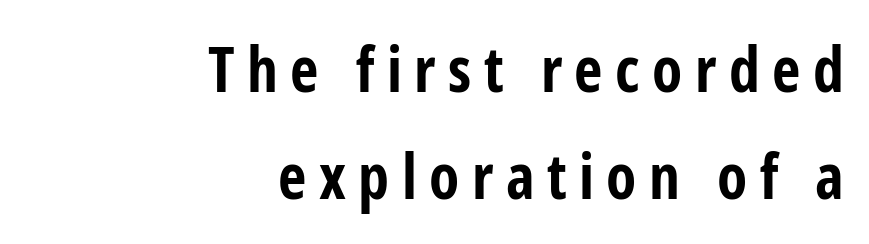
You'd pick this weight for a headline — it's a proper bold. Check where the strokes stop: nothing finishes them off — pure sans. The axis of the letterforms is exactly vertical. Caption: multi-line text, flush right, ragged left.
